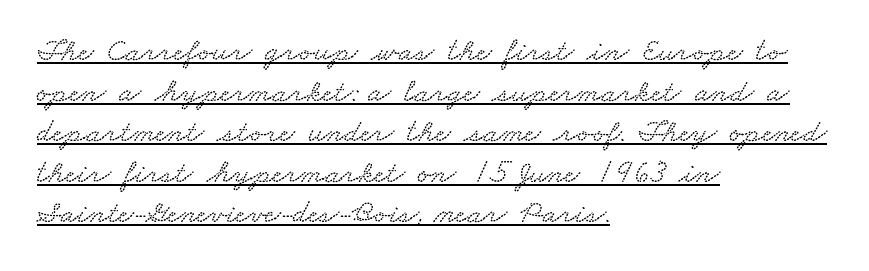
Q: Is the text underlined? A: Yes.
Q: How is the paragraph aligned? A: Left-aligned.
Q: Is the spacing between letters normal or unusually wide? A: Normal.
Q: Width (condensed, normal, or wide)? A: Wide.
Q: Stroke contrast? A: Low.
Q: x-height? A: Small.
Q: Monospaced? A: No.
